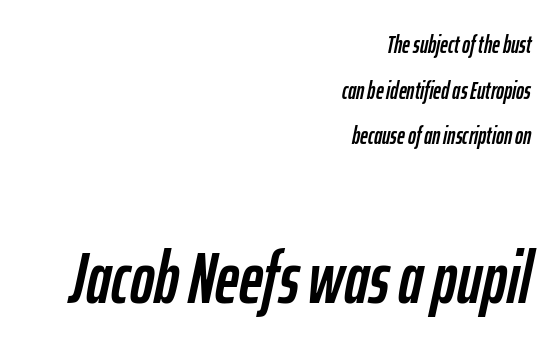
The image shows 73 px condensed type, italic (leaning right); set right-aligned, loose line spacing (1.9x), normal letter spacing, not underlined; the second (bottom) block is 3.04x larger; low stroke contrast and a medium x-height.
